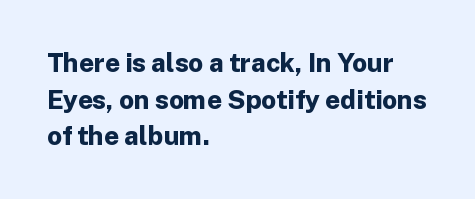
Caption: multi-line text, flush left, ragged right. Look at the tracking — it's just the regular setting, nothing added. Upright lettering throughout. The passage shown is emphatically bold. The passage shown is not underscored anywhere.
